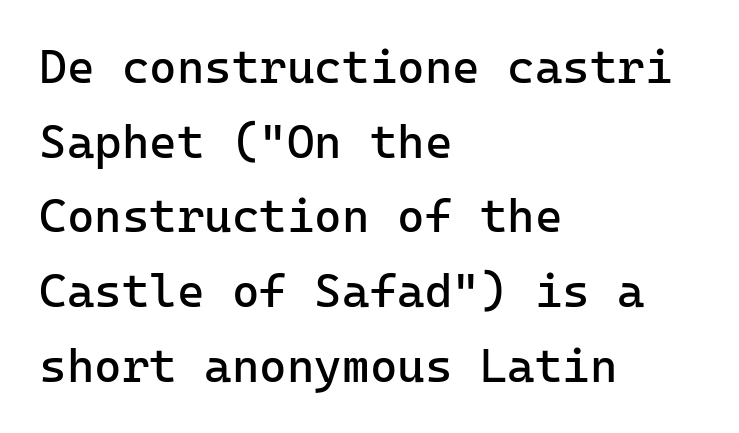
Q: Is the text bold? A: No.
Q: Is the text italic (slanted)? A: No, it is upright.
Q: Is the typeface a serif or a sans-serif typeface? A: Sans-serif.
Q: Is the text underlined? A: No.
Q: How is the paragraph aligned? A: Left-aligned.
Q: Is the spacing between letters normal or unusually wide? A: Normal.
Q: Is the spacing between lines tight, normal or loose? A: Normal.
Q: Width (condensed, normal, or wide)? A: Normal.
Q: Stroke contrast? A: Low.
Q: x-height? A: Medium.
Q: Monospaced? A: Yes.
